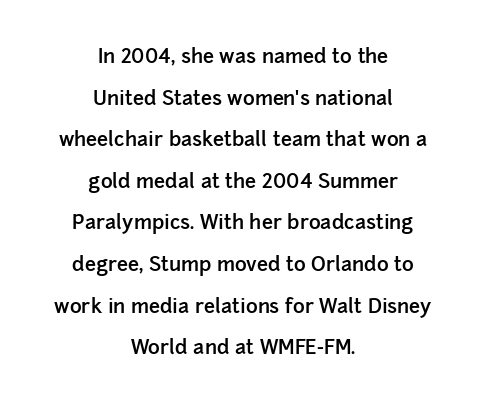
Q: Is the text bold? A: Semi-bold.
Q: Is the text italic (slanted)? A: No, it is upright.
Q: Is the text underlined? A: No.
Q: How is the paragraph aligned? A: Centered.
Q: Is the spacing between letters normal or unusually wide? A: Normal.
Q: Is the spacing between lines tight, normal or loose? A: Loose.
